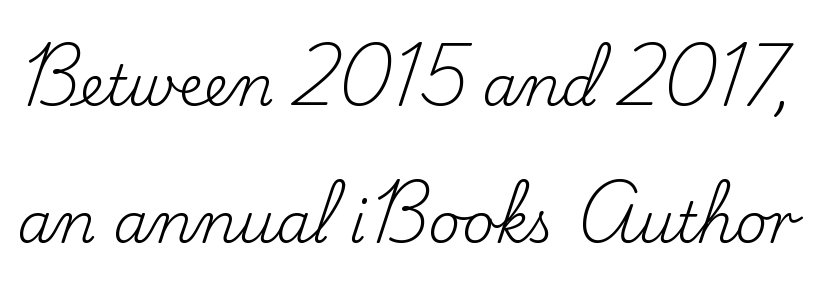
The leading is generous, giving the passage an open texture. The rendering shows small feet on the letterforms — a serif design. Note the varied advance widths — an 'i' is clearly narrower than an 'm'.
